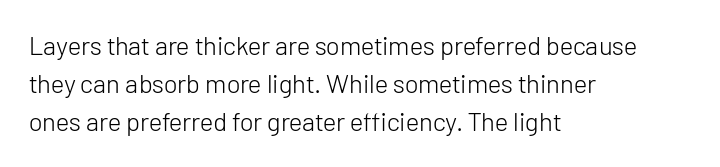
The image shows 26 px text type, upright; set left-aligned, normal line spacing (1.47x), normal letter spacing, not underlined.
